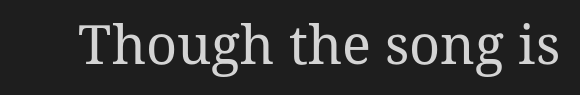
Q: Is the text bold? A: No.
Q: Is the text italic (slanted)? A: No, it is upright.
Q: Is the typeface a serif or a sans-serif typeface? A: Serif.
Q: Is the text underlined? A: No.
Q: Is the spacing between letters normal or unusually wide? A: Normal.
Q: Width (condensed, normal, or wide)? A: Normal.
Q: Stroke contrast? A: Medium.
Q: x-height? A: Medium.
Q: Monospaced? A: No.
